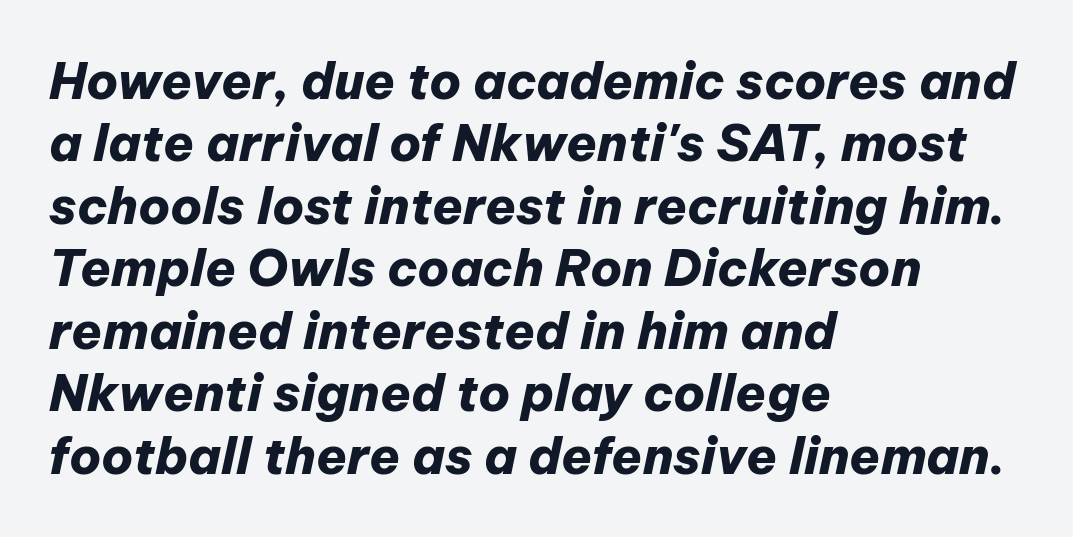
Q: Is the text bold? A: Yes.
Q: Is the text italic (slanted)? A: Yes, it leans right by about 12 degrees.
Q: Is the text underlined? A: No.
Q: How is the paragraph aligned? A: Left-aligned.
Q: Is the spacing between letters normal or unusually wide? A: Normal.
Q: Is the spacing between lines tight, normal or loose? A: Normal.
Q: Width (condensed, normal, or wide)? A: Normal.
Q: Stroke contrast? A: Low.
Q: x-height? A: Medium.
Q: Monospaced? A: No.
